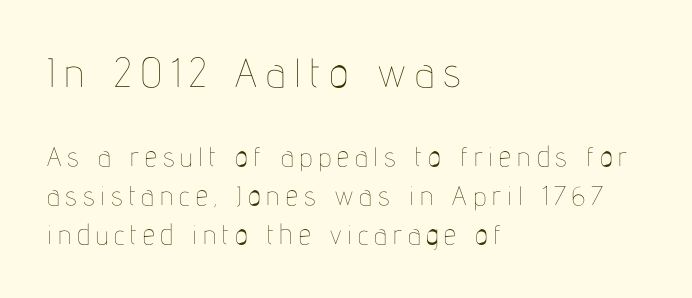
Q: Is the text bold? A: No.
Q: Is the text italic (slanted)? A: No, it is upright.
Q: Is the text underlined? A: No.
Q: How is the paragraph aligned? A: Left-aligned.
Q: Is the spacing between letters normal or unusually wide? A: Unusually wide.
Q: Is the spacing between lines tight, normal or loose? A: Normal.
Q: Which block of text is set in a larger size, the first (top) or the second (bottom)? A: The first (top) one.
Q: Width (condensed, normal, or wide)? A: Condensed.
Q: Stroke contrast? A: Low.
Q: x-height? A: Medium.
Q: Monospaced? A: No.
